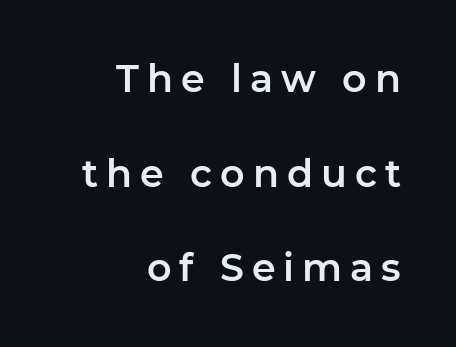
Q: Is the text italic (slanted)? A: No, it is upright.
Q: Is the typeface a serif or a sans-serif typeface? A: Sans-serif.
Q: Is the text underlined? A: No.
Q: How is the paragraph aligned? A: Right-aligned.
Q: Is the spacing between letters normal or unusually wide? A: Unusually wide.
Q: Is the spacing between lines tight, normal or loose? A: Loose.
Q: Width (condensed, normal, or wide)? A: Normal.
Q: Stroke contrast? A: Low.
Q: x-height? A: Medium.
Q: Monospaced? A: No.
